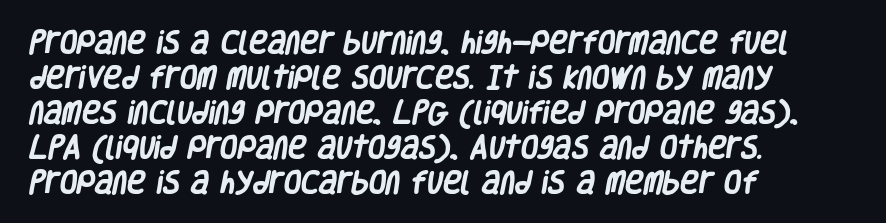
{"bold": "yes", "underline": "no", "align": "left", "line_spacing": "normal", "line_spacing_ratio": 1.4, "letter_spacing": "normal", "letter_spacing_em": 0.0, "glyph_px": 25}
